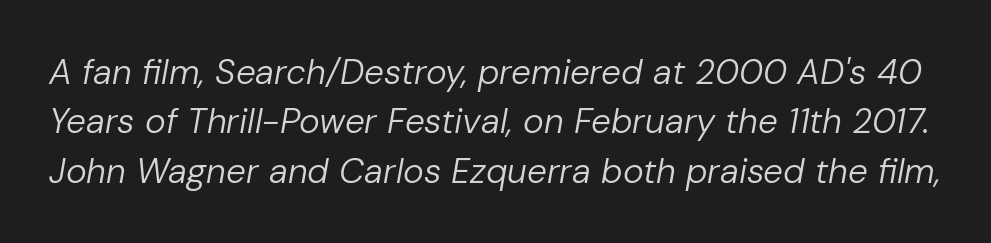
The image shows 35 px regular-weight type, italic (leaning right); set normal line spacing (1.41x), normal letter spacing, not underlined; low stroke contrast and a medium x-height.
